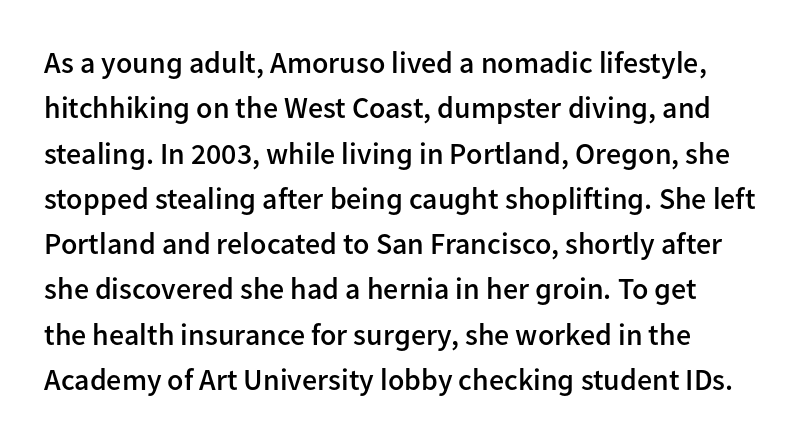
The image shows 30 px semibold sans-serif type, upright; set normal line spacing (1.51x), normal letter spacing, not underlined; low stroke contrast and a medium x-height.
